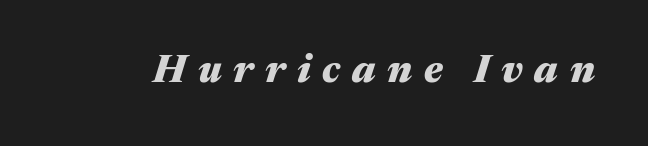
The image shows 39 px heavy, wide type, italic (leaning right); set unusually wide letter spacing (+0.3 em), not underlined; medium stroke contrast and a medium x-height.
